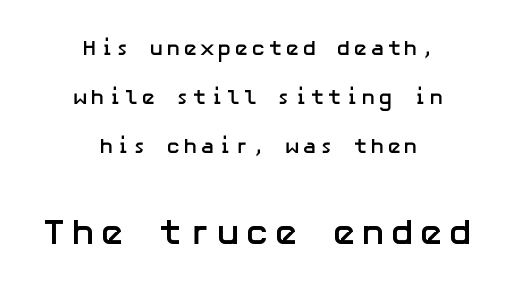
Q: Is the text bold? A: Yes.
Q: Is the text italic (slanted)? A: No, it is upright.
Q: Is the typeface a serif or a sans-serif typeface? A: Sans-serif.
Q: Is the text underlined? A: No.
Q: How is the paragraph aligned? A: Centered.
Q: Is the spacing between lines tight, normal or loose? A: Loose.
Q: Which block of text is set in a larger size, the first (top) or the second (bottom)? A: The second (bottom) one.
Q: Width (condensed, normal, or wide)? A: Normal.
Q: Stroke contrast? A: Low.
Q: x-height? A: Medium.
